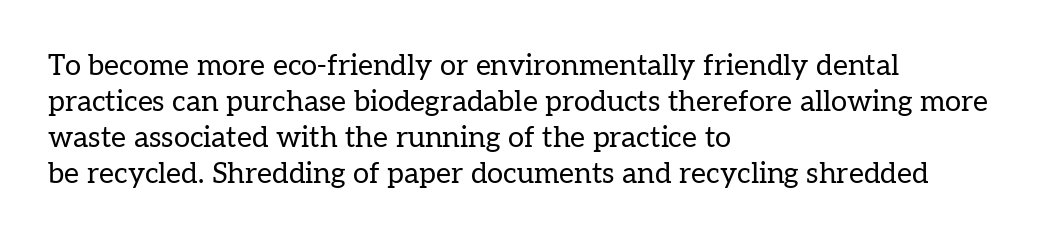
The foot of each line stays bare and open. Nothing unusual about the tracking: characters are spaced as the font intends. The letters carry serifs — small finishing strokes at the ends of their stems. The strokes are not fattened; the text isn't bold. Each letter keeps its own natural width here, so spacing adapts to shape. Is there any slant? The stems are plumb.
